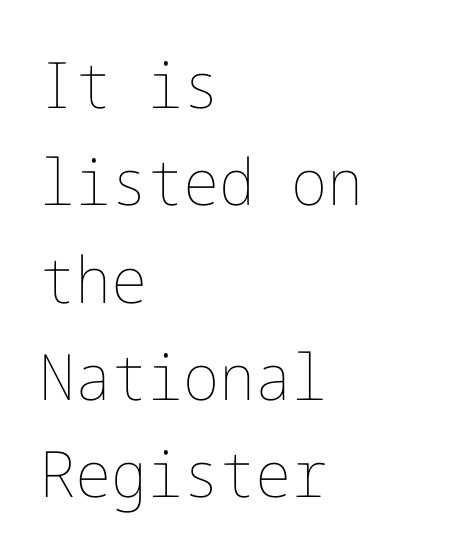
{"italic": "no", "bold": "no", "weight": "thin", "width": "normal", "stroke_contrast": "low", "x_height": "medium", "underline": "no", "align": "left", "line_spacing": "normal", "line_spacing_ratio": 1.52, "letter_spacing": "normal", "letter_spacing_em": 0.0, "glyph_px": 64}
